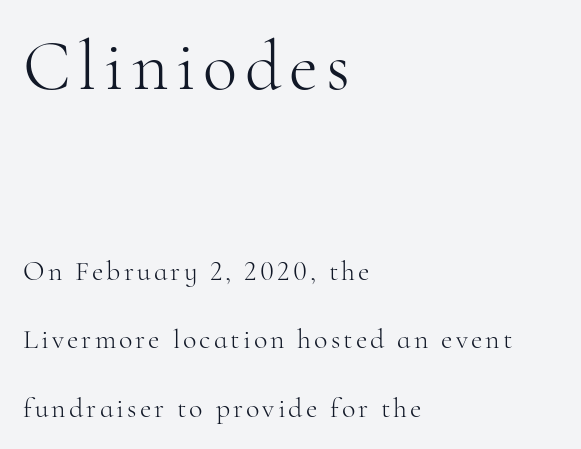
{"serif": "yes", "italic": "no", "bold": "no", "weight": "light", "width": "normal", "stroke_contrast": "high", "x_height": "small", "monospaced": "no", "underline": "no", "align": "left", "line_spacing": "loose", "line_spacing_ratio": 2.45, "larger_block": "first", "size_ratio": 2.54, "glyph_px": 71}
